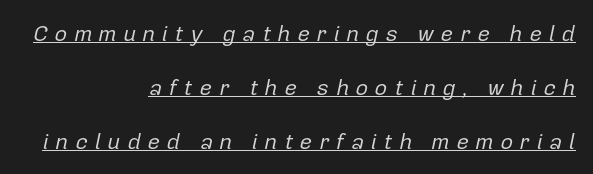
Q: Is the text bold? A: No.
Q: Is the text italic (slanted)? A: Yes, it leans right by about 12 degrees.
Q: Is the text underlined? A: Yes.
Q: How is the paragraph aligned? A: Right-aligned.
Q: Is the spacing between letters normal or unusually wide? A: Unusually wide.
Q: Is the spacing between lines tight, normal or loose? A: Loose.
